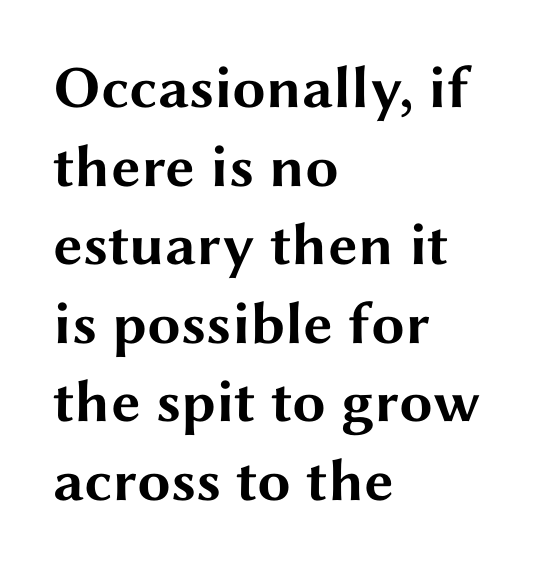
The letters sit at their default tracking, neither squeezed nor spread. Examine the stroke ends and you'll find no serifs. Posture: straight, roman, zero tilt. The passage is arranged the way most books set body copy — flush left. A typesetter would call this leading conventional body-copy spacing. Character widths vary here, with narrow letters taking less room than wide ones.
